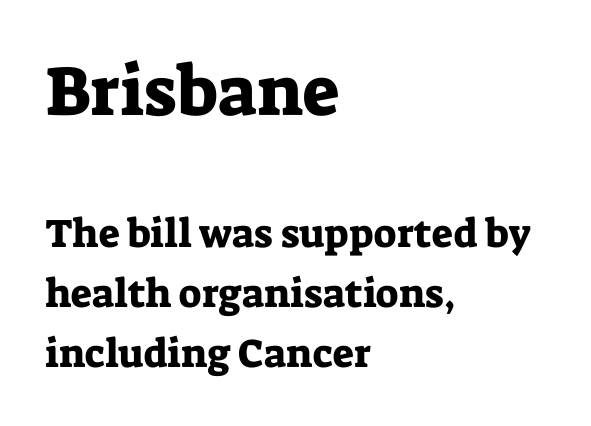
Q: Is the text italic (slanted)? A: No, it is upright.
Q: Is the typeface a serif or a sans-serif typeface? A: Serif.
Q: Is the text underlined? A: No.
Q: How is the paragraph aligned? A: Left-aligned.
Q: Is the spacing between letters normal or unusually wide? A: Normal.
Q: Is the spacing between lines tight, normal or loose? A: Normal.
Q: Which block of text is set in a larger size, the first (top) or the second (bottom)? A: The first (top) one.
Q: Width (condensed, normal, or wide)? A: Normal.
Q: Stroke contrast? A: Low.
Q: x-height? A: Medium.
Q: Monospaced? A: No.
